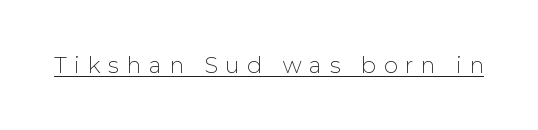
The type sits square on the baseline with zero lean. Compared with undecorated copy, this sample adds a rule below the words. Does extra space separate the letters? Yes, quite a lot of it. The letters look calm and open, with moderate or lighter stems.
